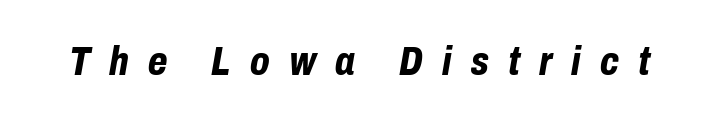
{"italic": "yes", "lean": "right", "slant_degrees": 10, "bold": "yes", "weight": "bold", "width": "condensed", "stroke_contrast": "low", "x_height": "medium", "monospaced": "no", "underline": "no", "letter_spacing": "wide", "letter_spacing_em": 0.48, "glyph_px": 40}
